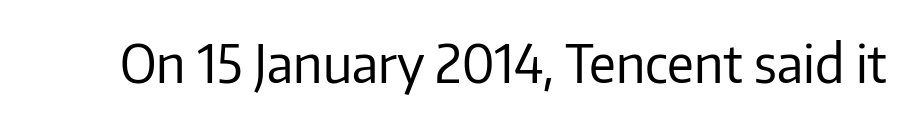
The image shows 52 px regular-weight sans-serif type, upright; set normal letter spacing, not underlined; low stroke contrast and a medium x-height.
